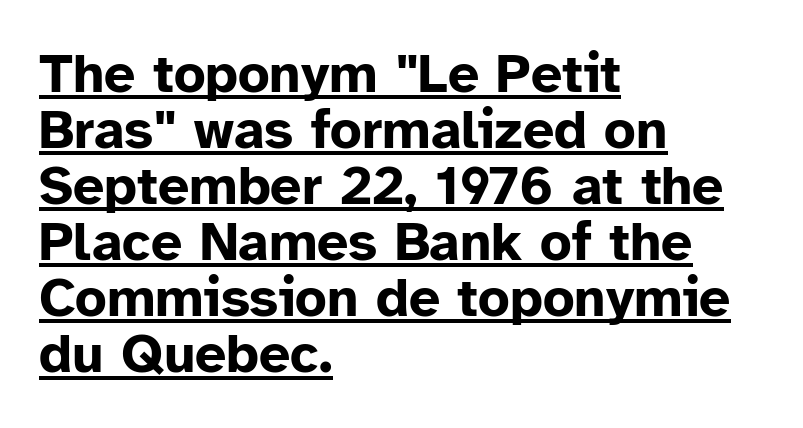
{"serif": "no", "italic": "no", "bold": "yes", "weight": "bold", "width": "normal", "stroke_contrast": "low", "x_height": "medium", "monospaced": "no", "underline": "yes", "align": "left", "line_spacing": "tight", "line_spacing_ratio": 1.02, "letter_spacing": "normal", "letter_spacing_em": 0.0, "glyph_px": 55}
